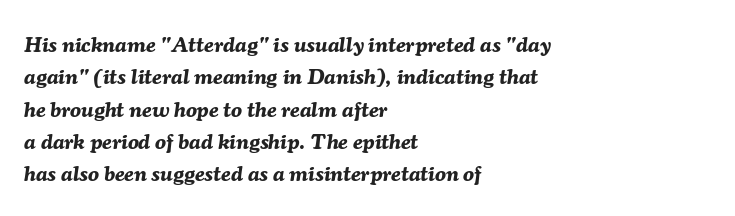
The image shows 22 px bold type, italic (leaning right); set left-aligned, normal line spacing (1.47x), normal letter spacing, not underlined.
